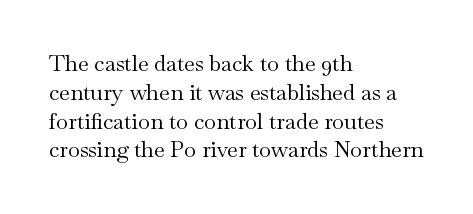
The image shows 22 px text type, upright; set left-aligned, normal line spacing (1.31x), normal letter spacing, not underlined.
